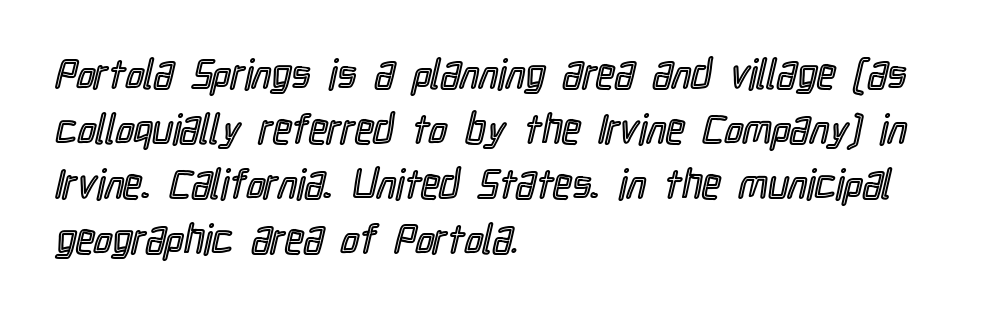
Spacing verdict: proportional, widths tailored to each character. Teacher's note: observe the even left margin — that is flush-left alignment. Students, observe: this is what conventionally led text looks like. The zone under the glyphs is completely vacant. Between one letter and the next there's only the usual sliver of space.
